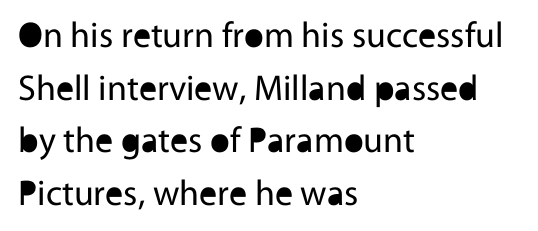
{"serif": "no", "italic": "no", "bold": "no", "weight": "regular", "width": "normal", "x_height": "medium", "monospaced": "no", "underline": "no", "align": "left", "line_spacing": "normal", "line_spacing_ratio": 1.46, "letter_spacing": "normal", "letter_spacing_em": 0.0, "glyph_px": 36}
